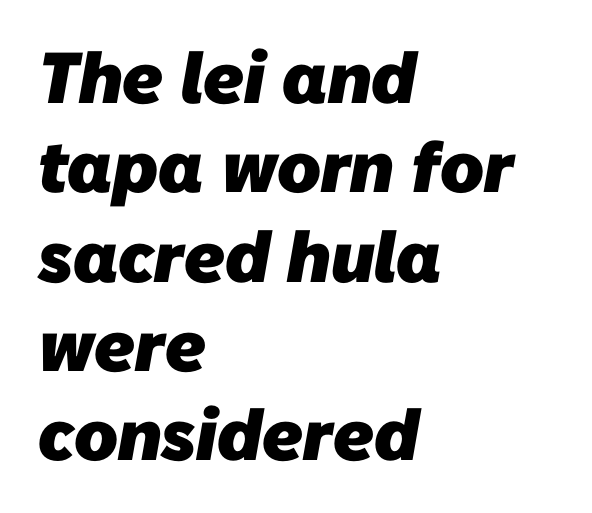
The image shows 72 px heavy sans-serif type; set left-aligned, line spacing 1.24x, normal letter spacing, not underlined; low stroke contrast and a medium x-height.
